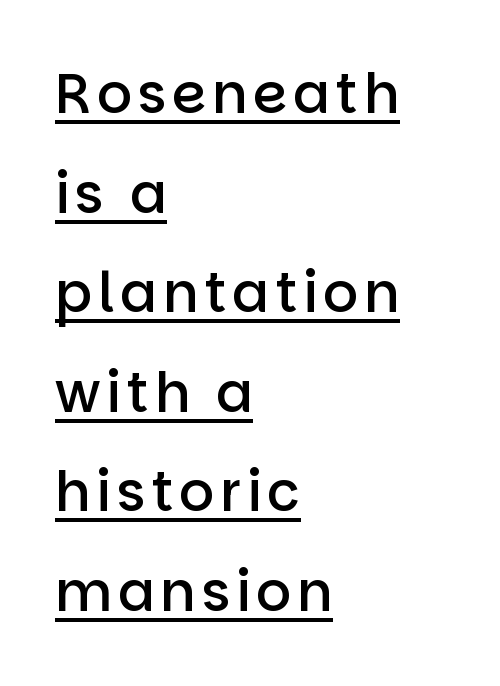
{"serif": "no", "italic": "no", "bold": "semi", "weight": "semibold", "width": "normal", "stroke_contrast": "low", "x_height": "large", "monospaced": "no", "underline": "yes", "align": "left", "line_spacing_ratio": 1.81, "glyph_px": 55}
